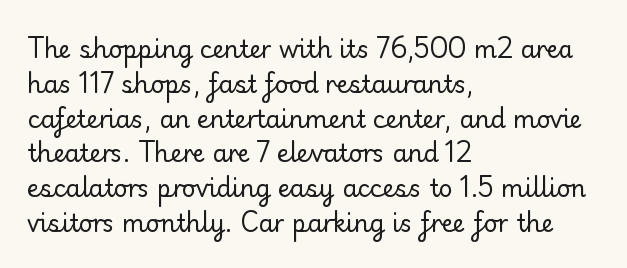
The image shows 24 px text type, upright; set left-aligned, normal line spacing (1.45x), normal letter spacing, not underlined.
